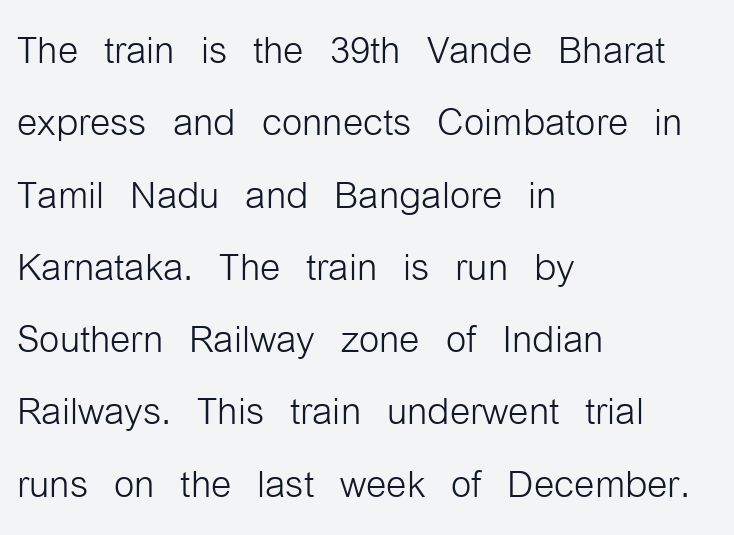
Q: Is the text bold? A: No.
Q: Is the text italic (slanted)? A: No, it is upright.
Q: Is the typeface a serif or a sans-serif typeface? A: Sans-serif.
Q: Is the text underlined? A: No.
Q: How is the paragraph aligned? A: Left-aligned.
Q: Is the spacing between letters normal or unusually wide? A: Normal.
Q: Is the spacing between lines tight, normal or loose? A: Normal.
Q: Width (condensed, normal, or wide)? A: Condensed.
Q: Stroke contrast? A: Low.
Q: x-height? A: Medium.
Q: Monospaced? A: No.
